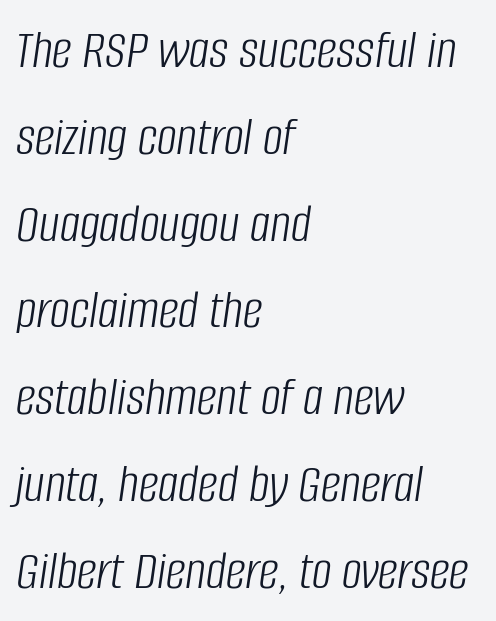
The image shows 56 px light, condensed type, italic (leaning right); set left-aligned, normal line spacing (1.55x), normal letter spacing, not underlined; low stroke contrast and a large x-height.
